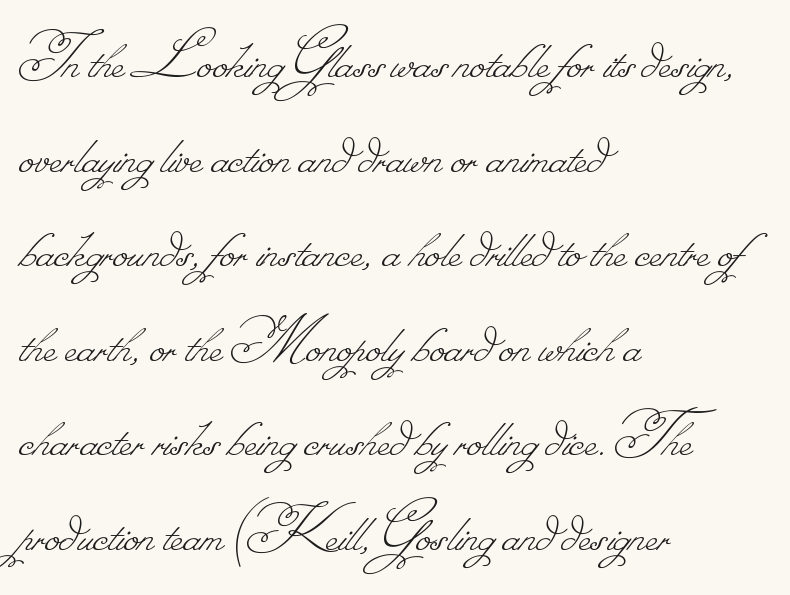
{"bold": "no", "weight": "thin", "width": "normal", "stroke_contrast": "low", "monospaced": "no", "underline": "no", "align": "left", "line_spacing": "normal", "line_spacing_ratio": 1.39, "letter_spacing": "normal", "letter_spacing_em": 0.0, "glyph_px": 68}
